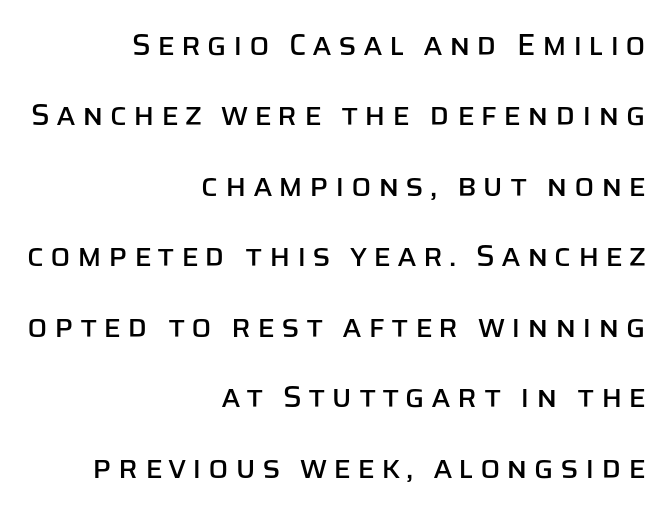
Which margin do the lines hug? The right one — the left edge is uneven. Spacing between characters has been opened up far beyond the box default. A roman cut, with each character standing at attention. Plain, unruled lines of type. Character widths vary here, with narrow letters taking less room than wide ones.
